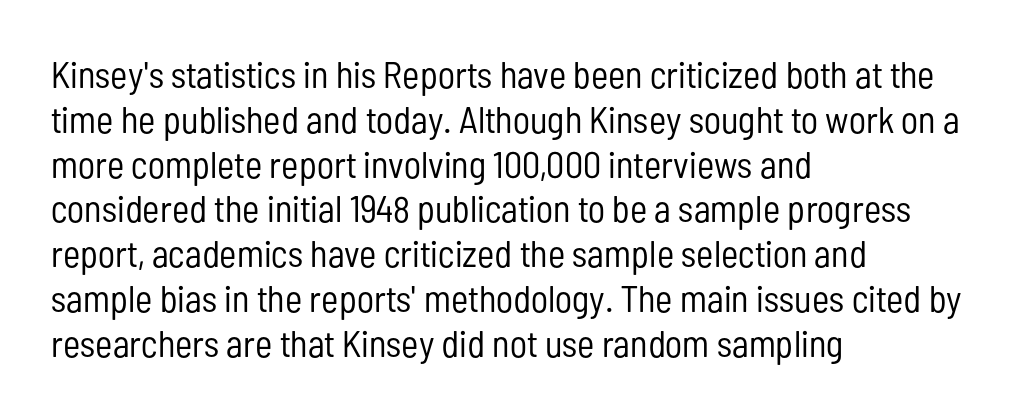
Q: Is the text bold? A: No.
Q: Is the text italic (slanted)? A: No, it is upright.
Q: Is the typeface a serif or a sans-serif typeface? A: Sans-serif.
Q: Is the text underlined? A: No.
Q: How is the paragraph aligned? A: Left-aligned.
Q: Is the spacing between letters normal or unusually wide? A: Normal.
Q: Width (condensed, normal, or wide)? A: Condensed.
Q: Stroke contrast? A: Low.
Q: x-height? A: Medium.
Q: Monospaced? A: No.
